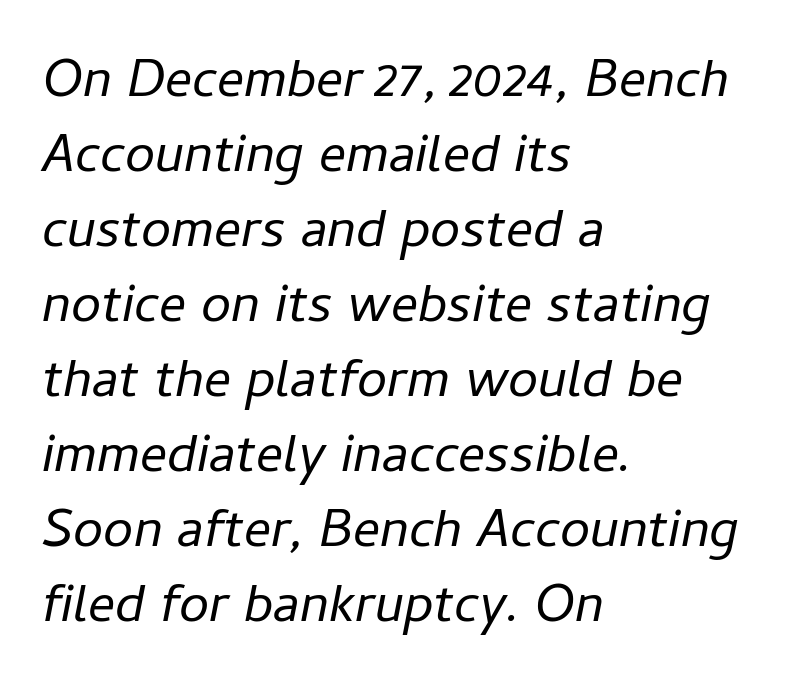
Q: Is the text bold? A: No.
Q: Is the text italic (slanted)? A: Yes, it leans right by about 11 degrees.
Q: Is the text underlined? A: No.
Q: How is the paragraph aligned? A: Left-aligned.
Q: Is the spacing between letters normal or unusually wide? A: Normal.
Q: Is the spacing between lines tight, normal or loose? A: Normal.
Q: Width (condensed, normal, or wide)? A: Normal.
Q: Stroke contrast? A: Low.
Q: x-height? A: Medium.
Q: Monospaced? A: No.
